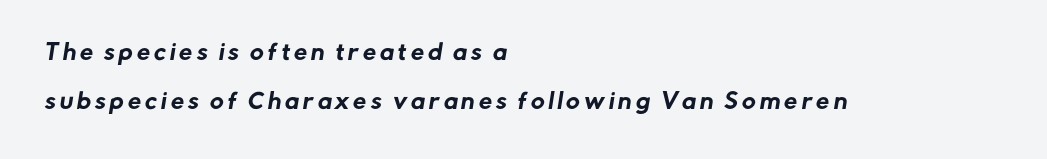
{"underline": "no", "align": "left", "line_spacing": "loose", "line_spacing_ratio": 2.33, "glyph_px": 21}
